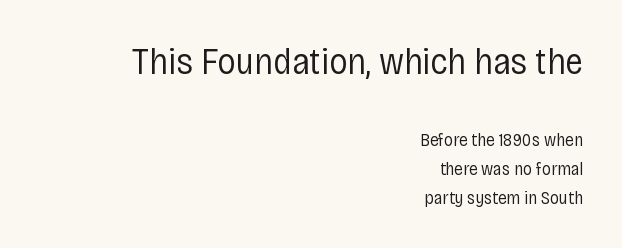
Note the varied advance widths — an 'i' is clearly narrower than an 'm'. The characters are drawn with everyday or finer stroke widths. The block of text has a typical density, with ordinary space between rows. The first block has been scaled up relative to the second. The text block is weighted toward the right margin, trailing off unevenly leftward. Grotesque or geometric, the face here clearly has no serifs.
